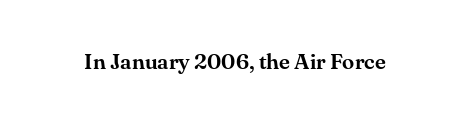
The image shows 22 px text type, upright; set normal letter spacing, not underlined.
